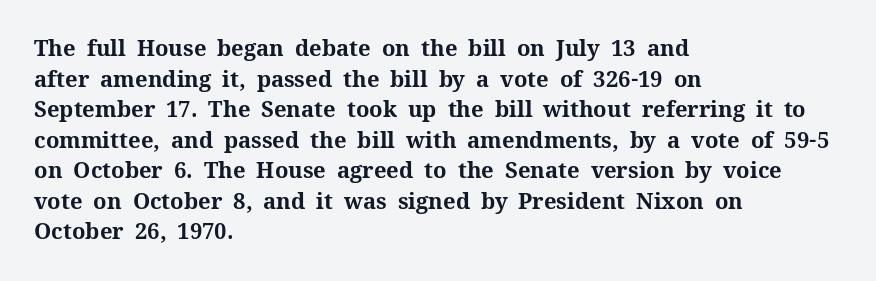
{"italic": "no", "bold": "yes", "underline": "no", "align": "left", "line_spacing": "normal", "line_spacing_ratio": 1.39, "letter_spacing": "normal", "letter_spacing_em": 0.0, "glyph_px": 22}
